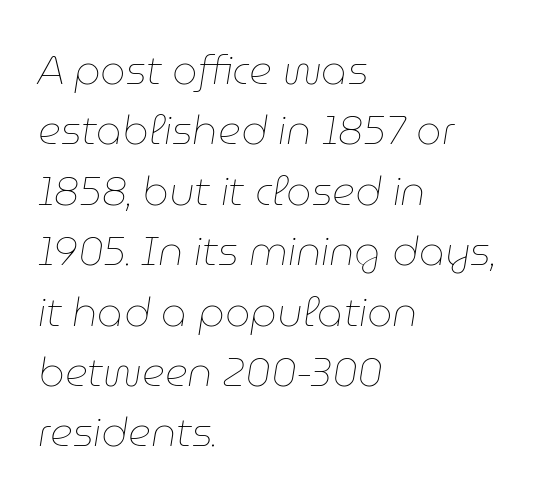
Q: Is the text bold? A: No.
Q: Is the text italic (slanted)? A: Yes, it leans right by about 9 degrees.
Q: Is the text underlined? A: No.
Q: How is the paragraph aligned? A: Left-aligned.
Q: Is the spacing between letters normal or unusually wide? A: Normal.
Q: Is the spacing between lines tight, normal or loose? A: Normal.
Q: Width (condensed, normal, or wide)? A: Normal.
Q: Stroke contrast? A: Low.
Q: x-height? A: Medium.
Q: Monospaced? A: No.
